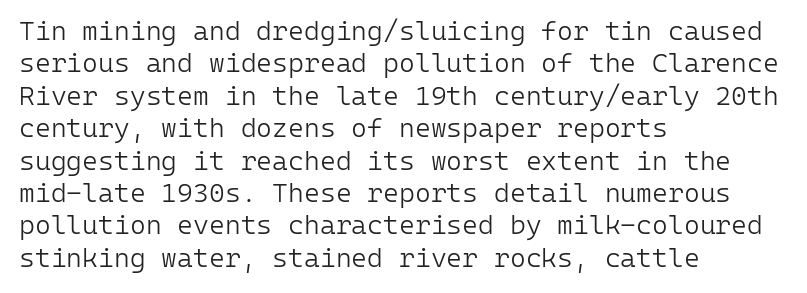
Q: Is the text bold? A: No.
Q: Is the text italic (slanted)? A: No, it is upright.
Q: Is the text underlined? A: No.
Q: How is the paragraph aligned? A: Left-aligned.
Q: Is the spacing between letters normal or unusually wide? A: Normal.
